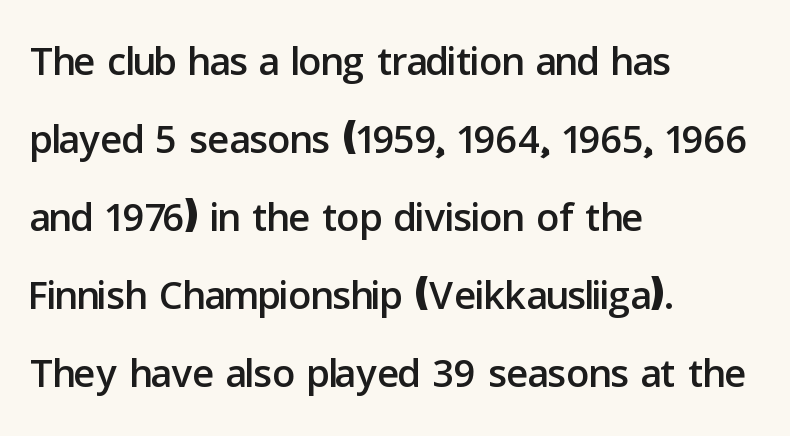
The specimen reads as upright at a glance. These lines keep a tight, regular rhythm from letter to letter. All the whitespace from short lines collects on the right. Regular leading. Descender tails drop into unmarked territory.
